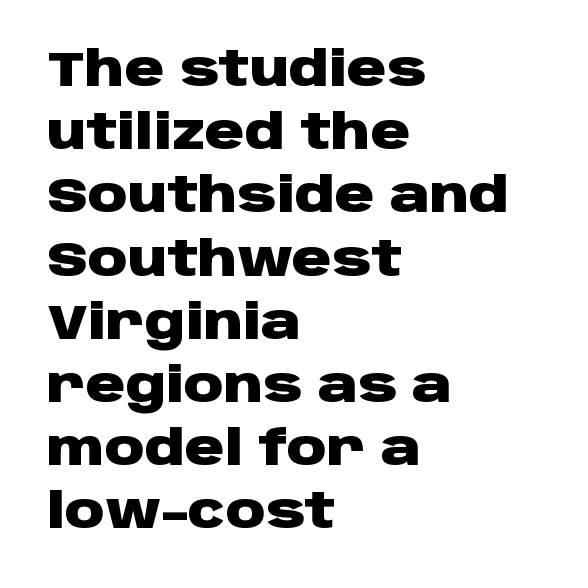
The image shows 49 px heavy, wide sans-serif type, upright; set left-aligned, normal line spacing (1.29x), normal letter spacing, not underlined; low stroke contrast and a large x-height.
